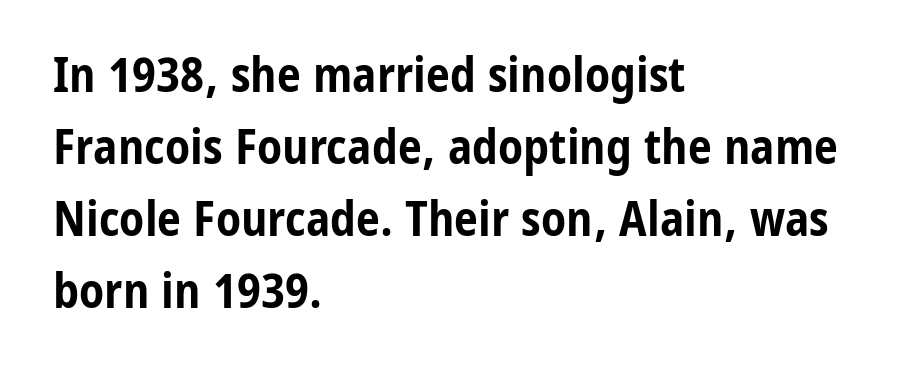
The image shows 48 px bold, condensed sans-serif type, upright; set left-aligned, normal line spacing (1.5x), normal letter spacing, not underlined; low stroke contrast and a medium x-height.
